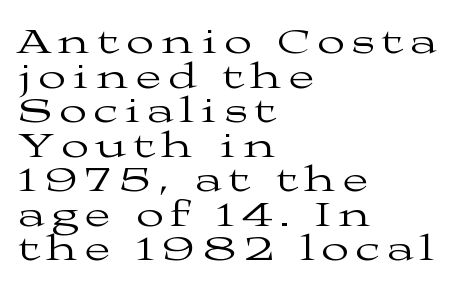
Q: Is the text bold? A: No.
Q: Is the text italic (slanted)? A: No, it is upright.
Q: Is the typeface a serif or a sans-serif typeface? A: Serif.
Q: Is the text underlined? A: No.
Q: How is the paragraph aligned? A: Left-aligned.
Q: Is the spacing between letters normal or unusually wide? A: Unusually wide.
Q: Is the spacing between lines tight, normal or loose? A: Tight.
Q: Width (condensed, normal, or wide)? A: Wide.
Q: Stroke contrast? A: Medium.
Q: x-height? A: Medium.
Q: Monospaced? A: No.
